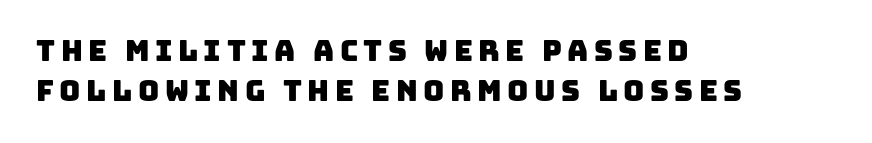
Character widths vary here, with narrow letters taking less room than wide ones. These lines are composed in type without serifs. Regular leading. The rag falls on the right side of this text block.
